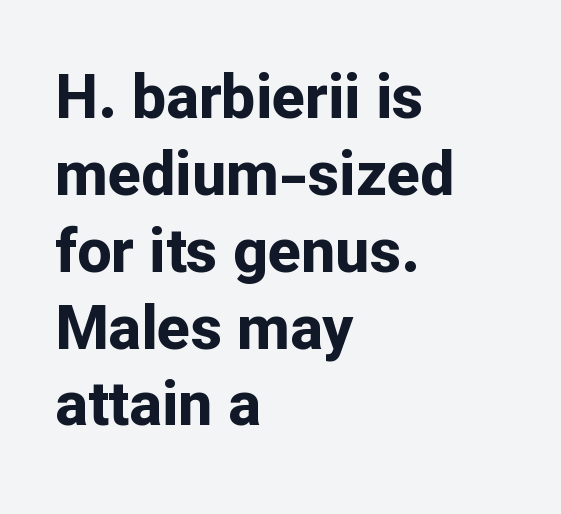
Q: Is the text bold? A: Yes.
Q: Is the text italic (slanted)? A: No, it is upright.
Q: Is the typeface a serif or a sans-serif typeface? A: Sans-serif.
Q: Is the text underlined? A: No.
Q: How is the paragraph aligned? A: Left-aligned.
Q: Is the spacing between letters normal or unusually wide? A: Normal.
Q: Is the spacing between lines tight, normal or loose? A: Normal.
Q: Width (condensed, normal, or wide)? A: Normal.
Q: Stroke contrast? A: Low.
Q: x-height? A: Medium.
Q: Monospaced? A: No.
